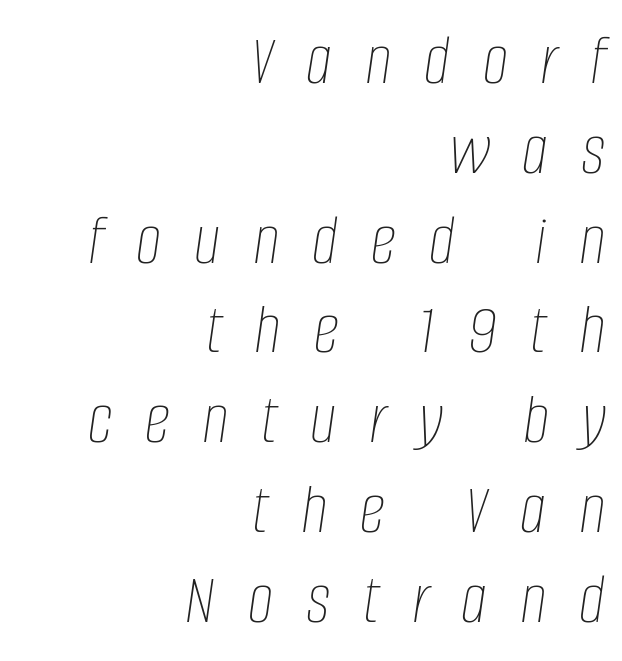
Q: Is the text bold? A: No.
Q: Is the text italic (slanted)? A: Yes, it leans right by about 8 degrees.
Q: Is the text underlined? A: No.
Q: How is the paragraph aligned? A: Right-aligned.
Q: Is the spacing between letters normal or unusually wide? A: Unusually wide.
Q: Width (condensed, normal, or wide)? A: Condensed.
Q: Stroke contrast? A: Low.
Q: x-height? A: Large.
Q: Monospaced? A: No.
